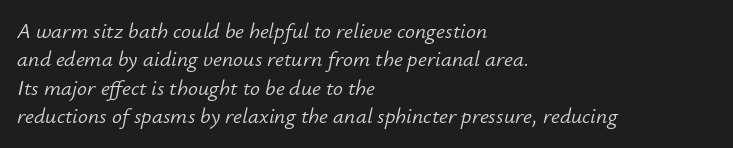
Quick note: italic. This block has exactly the height ordinary leading produces. Casual observation: everything's shoved over to the left. Observe the ordinary spacing: letters are neighbours, not strangers. Bare-footed words on every line. Stem width sits at or under what a default text font uses.
